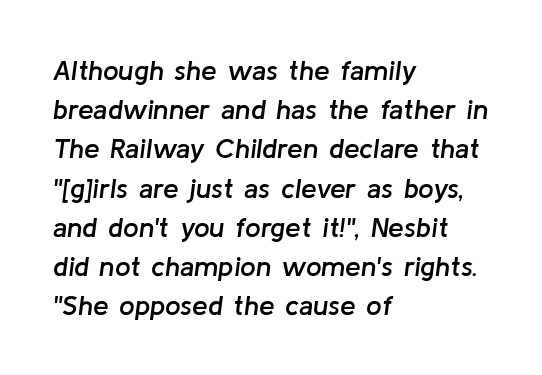
The image shows 28 px semibold type, italic (leaning right); set left-aligned, normal line spacing (1.4x), normal letter spacing, not underlined; low stroke contrast and a medium x-height.
